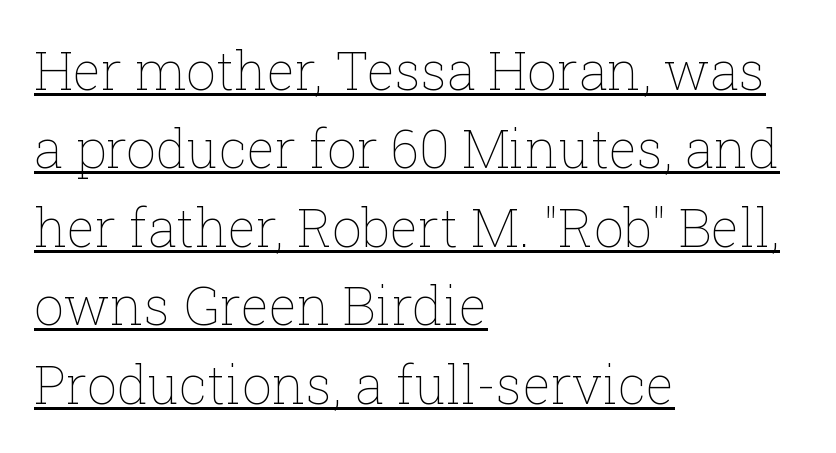
The image shows 53 px thin type, upright; set left-aligned, normal line spacing (1.48x), normal letter spacing, underlined; low stroke contrast and a medium x-height.
